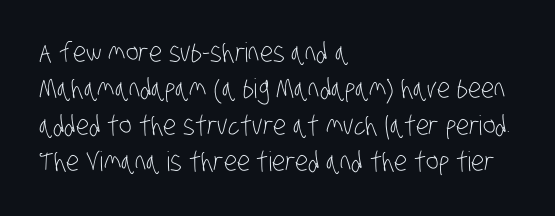
Q: Is the text bold? A: No.
Q: Is the text underlined? A: No.
Q: How is the paragraph aligned? A: Left-aligned.
Q: Is the spacing between letters normal or unusually wide? A: Normal.
Q: Is the spacing between lines tight, normal or loose? A: Normal.
